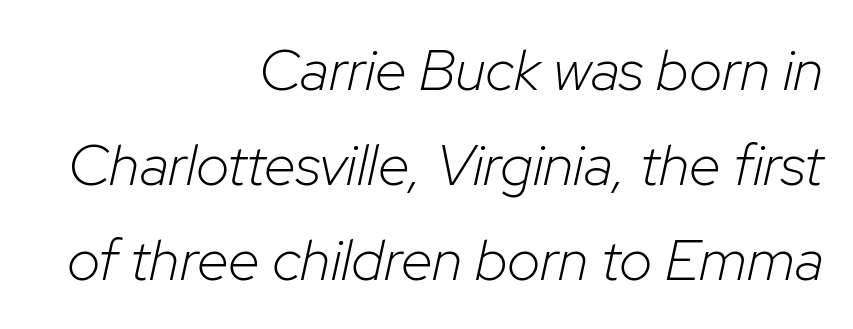
The image shows 58 px light type, italic (leaning right); set right-aligned, normal line spacing (1.64x), normal letter spacing, not underlined; low stroke contrast and a medium x-height.
